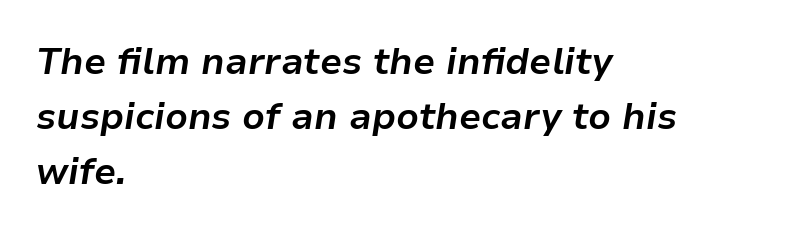
The image shows 37 px bold type, italic (leaning right); set left-aligned, normal line spacing (1.49x), normal letter spacing, not underlined; low stroke contrast and a medium x-height.
